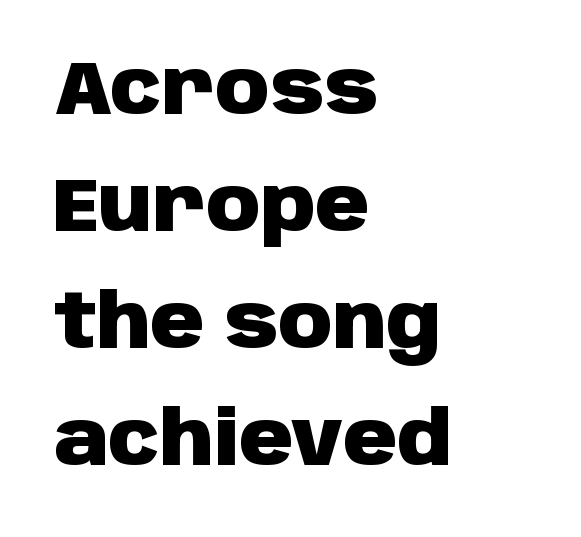
{"serif": "no", "italic": "no", "bold": "yes", "weight": "heavy", "width": "normal", "stroke_contrast": "low", "x_height": "large", "monospaced": "no", "underline": "no", "align": "left", "line_spacing": "normal", "line_spacing_ratio": 1.56, "letter_spacing": "normal", "letter_spacing_em": 0.0, "glyph_px": 75}
